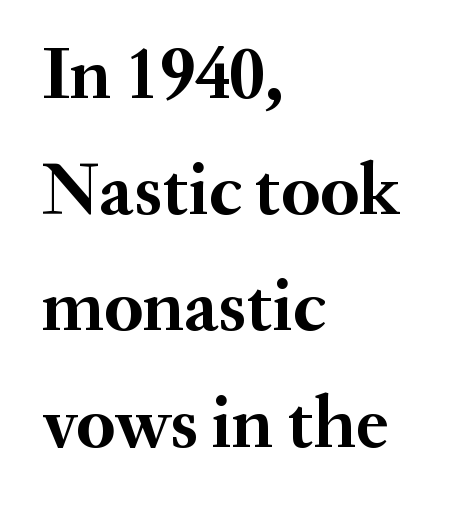
{"serif": "yes", "italic": "no", "bold": "yes", "weight": "semibold", "width": "normal", "stroke_contrast": "medium", "x_height": "small", "monospaced": "no", "underline": "no", "align": "left", "line_spacing": "normal", "line_spacing_ratio": 1.57, "letter_spacing": "normal", "letter_spacing_em": 0.0, "glyph_px": 74}
